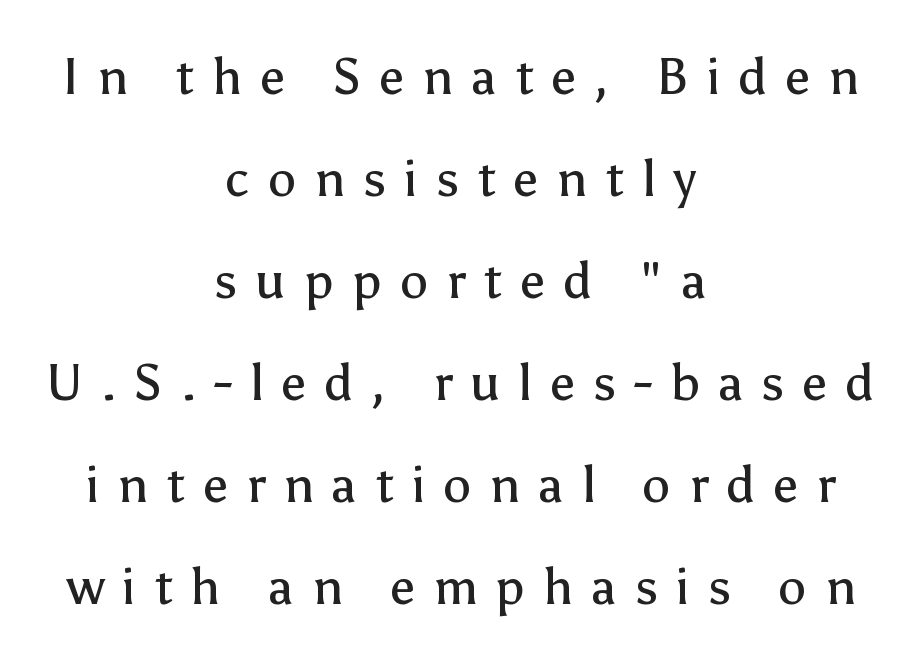
Q: Is the text bold? A: No.
Q: Is the text italic (slanted)? A: No, it is upright.
Q: Is the typeface a serif or a sans-serif typeface? A: Sans-serif.
Q: Is the text underlined? A: No.
Q: How is the paragraph aligned? A: Centered.
Q: Is the spacing between letters normal or unusually wide? A: Unusually wide.
Q: Is the spacing between lines tight, normal or loose? A: Loose.
Q: Width (condensed, normal, or wide)? A: Normal.
Q: Stroke contrast? A: Low.
Q: x-height? A: Medium.
Q: Monospaced? A: No.
